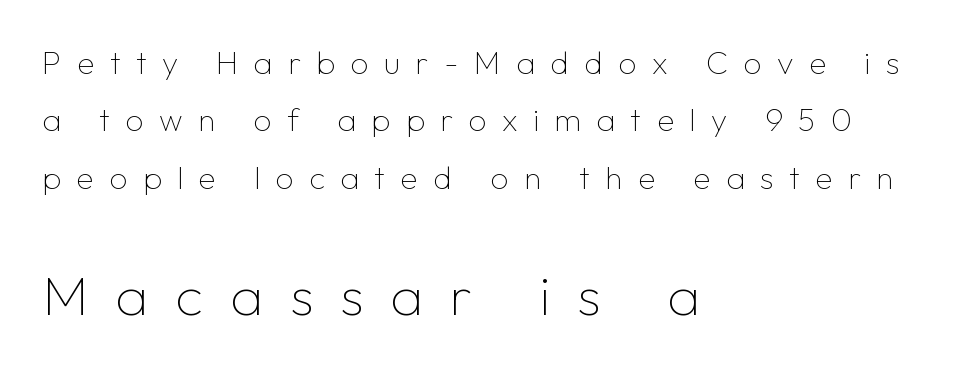
The image shows 56 px thin sans-serif type, upright; set left-aligned, line spacing 1.79x, unusually wide letter spacing (+0.48 em), not underlined; the second (bottom) block is 1.75x larger; low stroke contrast and a medium x-height.
